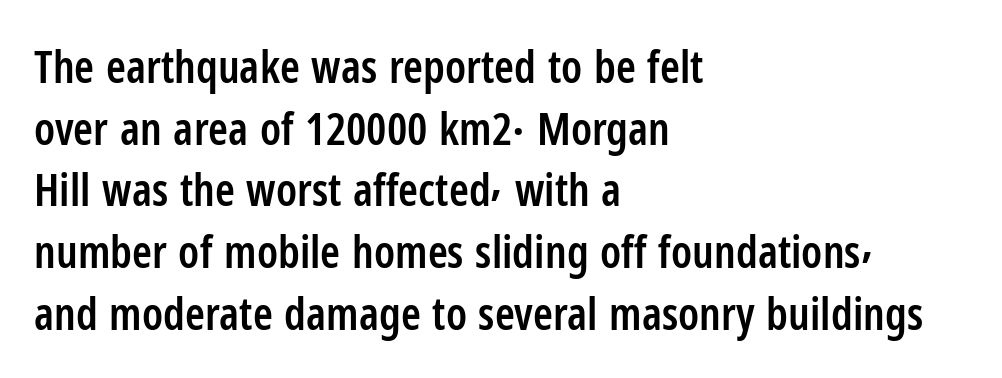
Q: Is the text bold? A: Semi-bold.
Q: Is the text italic (slanted)? A: No, it is upright.
Q: Is the typeface a serif or a sans-serif typeface? A: Sans-serif.
Q: Is the text underlined? A: No.
Q: How is the paragraph aligned? A: Left-aligned.
Q: Is the spacing between letters normal or unusually wide? A: Normal.
Q: Is the spacing between lines tight, normal or loose? A: Normal.
Q: Width (condensed, normal, or wide)? A: Condensed.
Q: Stroke contrast? A: Low.
Q: x-height? A: Medium.
Q: Monospaced? A: No.
